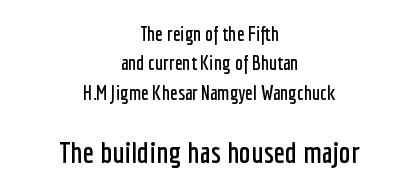
{"serif": "no", "italic": "no", "width": "condensed", "stroke_contrast": "low", "x_height": "medium", "monospaced": "no", "underline": "no", "align": "center", "line_spacing": "normal", "line_spacing_ratio": 1.47, "letter_spacing": "normal", "letter_spacing_em": 0.0, "larger_block": "second", "size_ratio": 1.5, "glyph_px": 30}
